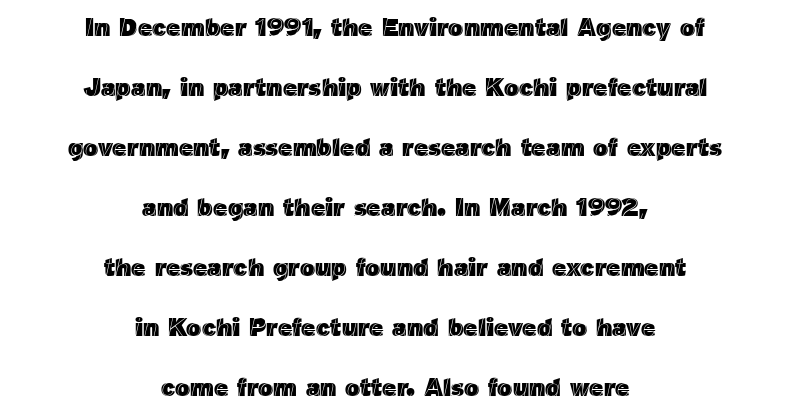
{"italic": "no", "underline": "no", "align": "center", "line_spacing": "loose", "line_spacing_ratio": 2.4, "letter_spacing": "normal", "letter_spacing_em": 0.0, "glyph_px": 25}
